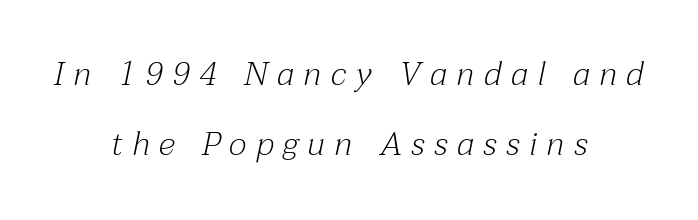
The image shows 33 px light serif type, italic (leaning right); set centered, loose line spacing (2.13x), unusually wide letter spacing (+0.29 em), not underlined; medium stroke contrast and a medium x-height.
